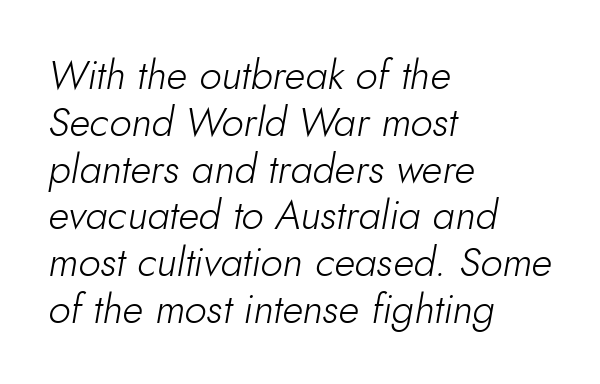
{"italic": "yes", "lean": "right", "slant_degrees": 10, "bold": "no", "weight": "light", "width": "normal", "stroke_contrast": "low", "x_height": "small", "monospaced": "no", "underline": "no", "align": "left", "line_spacing_ratio": 1.17, "letter_spacing": "normal", "letter_spacing_em": 0.0, "glyph_px": 40}
